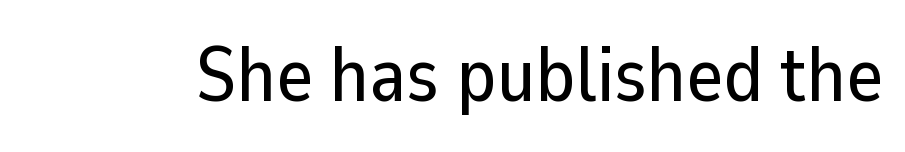
Between one letter and the next there's only the usual sliver of space. Is this a sans? Yes — the strokes have no serifs. This rendering features lettering with no underline. This is the regular roman posture of the typeface. Each letter keeps its own natural width here, so spacing adapts to shape.
